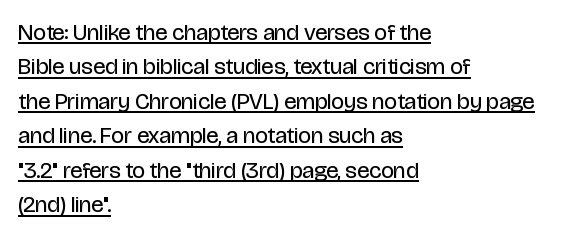
Q: Is the text bold? A: No.
Q: Is the text italic (slanted)? A: No, it is upright.
Q: Is the text underlined? A: Yes.
Q: How is the paragraph aligned? A: Left-aligned.
Q: Is the spacing between letters normal or unusually wide? A: Normal.
Q: Is the spacing between lines tight, normal or loose? A: Normal.
